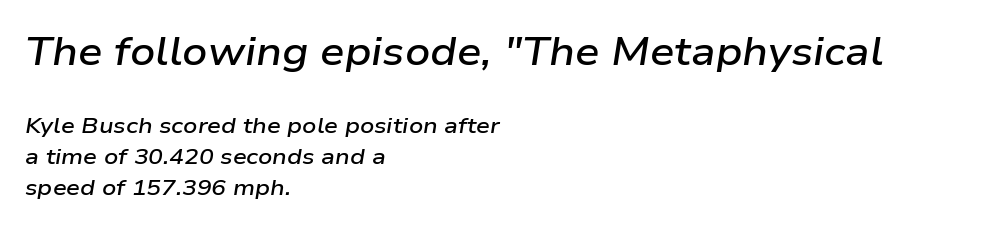
Q: Is the text bold? A: Semi-bold.
Q: Is the text italic (slanted)? A: Yes, it leans right by about 9 degrees.
Q: Is the text underlined? A: No.
Q: How is the paragraph aligned? A: Left-aligned.
Q: Is the spacing between letters normal or unusually wide? A: Normal.
Q: Is the spacing between lines tight, normal or loose? A: Normal.
Q: Which block of text is set in a larger size, the first (top) or the second (bottom)? A: The first (top) one.
Q: Width (condensed, normal, or wide)? A: Wide.
Q: Stroke contrast? A: Low.
Q: x-height? A: Medium.
Q: Monospaced? A: No.
